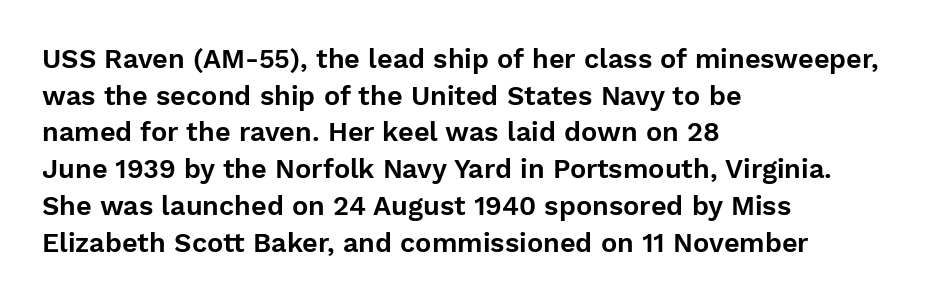
The image shows 27 px text type, upright; set left-aligned, normal line spacing (1.36x), normal letter spacing, not underlined.
